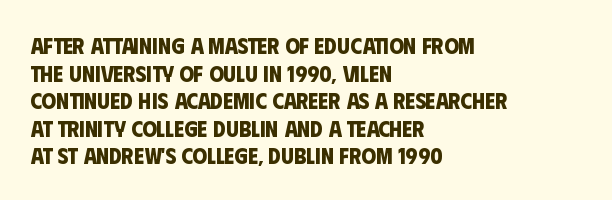
{"bold": "yes", "underline": "no", "align": "left", "line_spacing_ratio": 1.2, "letter_spacing": "normal", "letter_spacing_em": 0.0, "glyph_px": 23}
